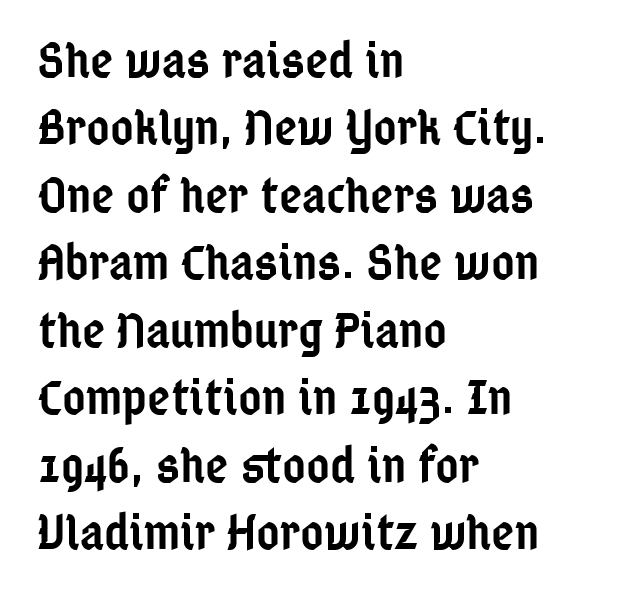
The image shows 50 px semibold, condensed sans-serif type, upright; set left-aligned, normal line spacing (1.35x), normal letter spacing, not underlined; low stroke contrast and a medium x-height.
